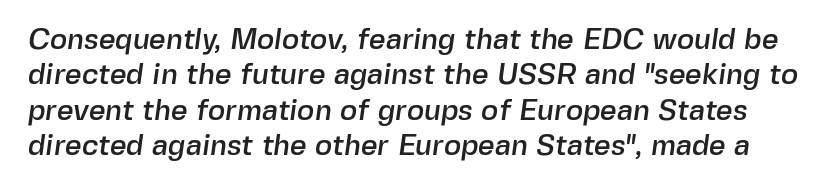
{"serif": "no", "width": "normal", "x_height": "medium", "monospaced": "no", "underline": "no", "line_spacing_ratio": 1.22, "letter_spacing": "normal", "letter_spacing_em": 0.0, "glyph_px": 29}
